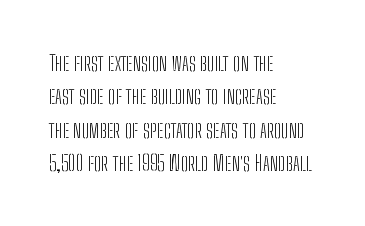
Summary of vertical rhythm: regular, with standard interline spacing. No extra ink here — the face is not bold. Quick note: not italic, upright. Horizontal alignment here is leftward, the default for most running prose.
